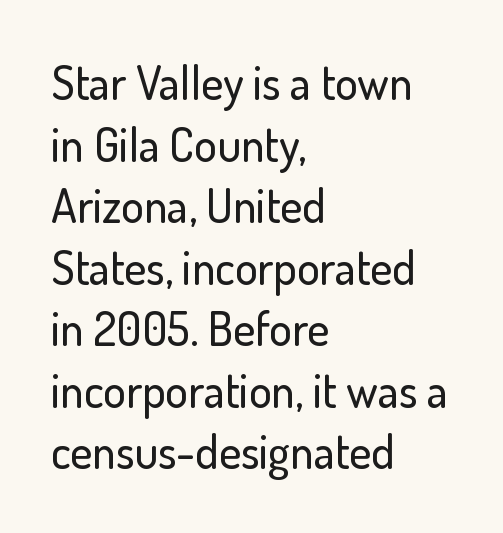
The image shows 47 px sans-serif type, upright; set left-aligned, normal line spacing (1.31x), normal letter spacing, not underlined; low stroke contrast and a small x-height.
